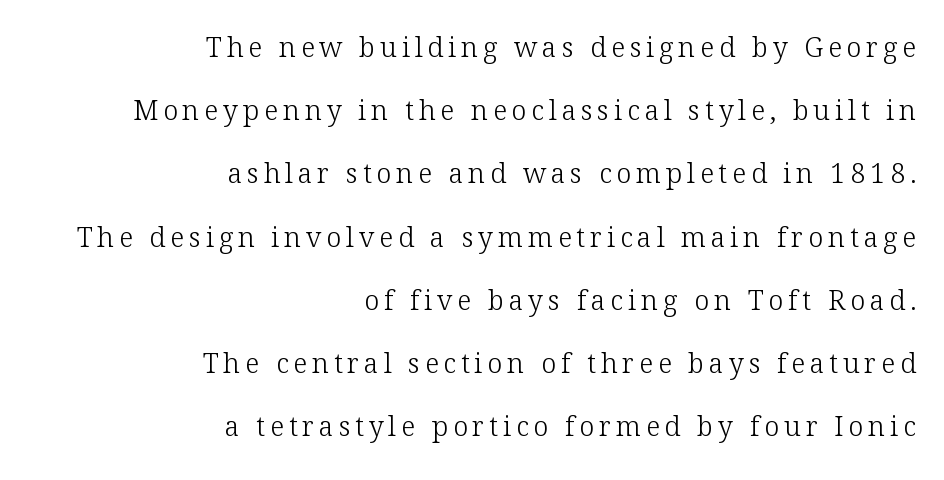
The image shows 27 px text type, upright; set right-aligned, loose line spacing (2.34x), not underlined.
